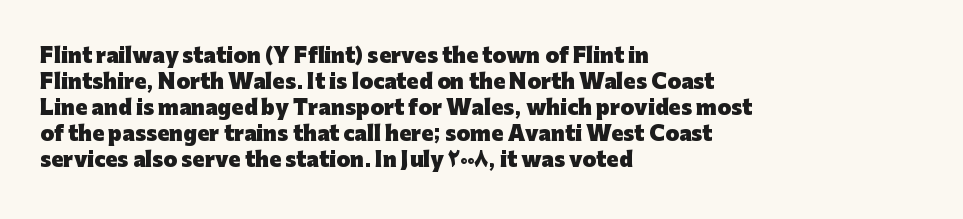
The image shows 20 px bold type, upright; set left-aligned, normal line spacing (1.3x), normal letter spacing, not underlined.
